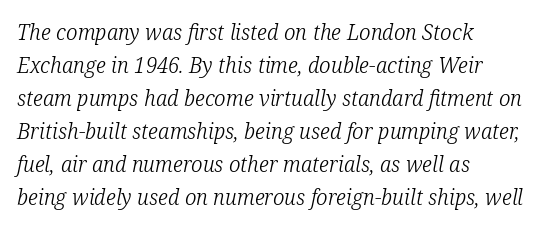
The image shows 21 px text type, italic (leaning right); set left-aligned, normal line spacing (1.57x), normal letter spacing, not underlined.
